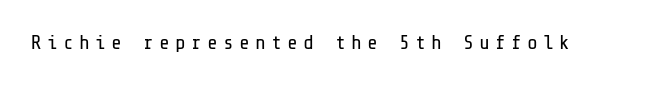
Q: Is the text bold? A: No.
Q: Is the text italic (slanted)? A: No, it is upright.
Q: Is the text underlined? A: No.
Q: Is the spacing between letters normal or unusually wide? A: Unusually wide.
